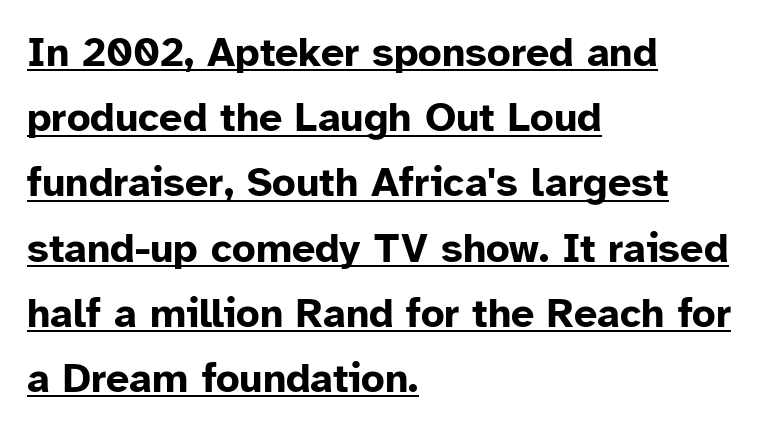
Q: Is the text bold? A: Yes.
Q: Is the text italic (slanted)? A: No, it is upright.
Q: Is the typeface a serif or a sans-serif typeface? A: Sans-serif.
Q: Is the text underlined? A: Yes.
Q: How is the paragraph aligned? A: Left-aligned.
Q: Is the spacing between letters normal or unusually wide? A: Normal.
Q: Is the spacing between lines tight, normal or loose? A: Normal.
Q: Width (condensed, normal, or wide)? A: Normal.
Q: Stroke contrast? A: Low.
Q: x-height? A: Medium.
Q: Monospaced? A: No.
